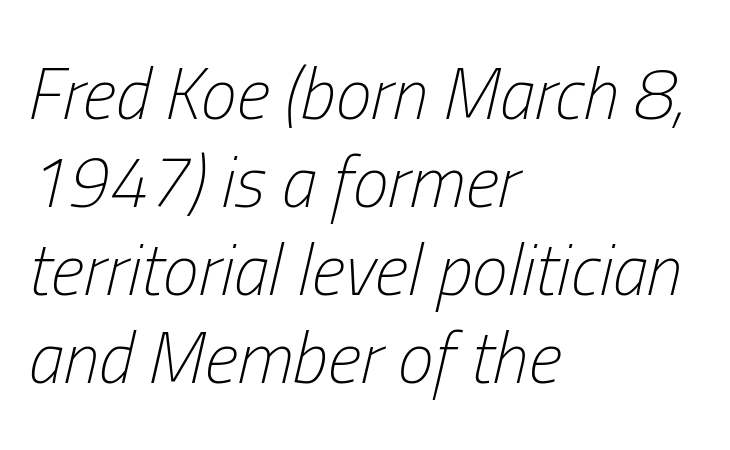
{"italic": "yes", "lean": "right", "slant_degrees": 13, "bold": "no", "weight": "light", "width": "condensed", "stroke_contrast": "low", "x_height": "medium", "monospaced": "no", "underline": "no", "align": "left", "line_spacing_ratio": 1.22, "letter_spacing": "normal", "letter_spacing_em": 0.0, "glyph_px": 72}
